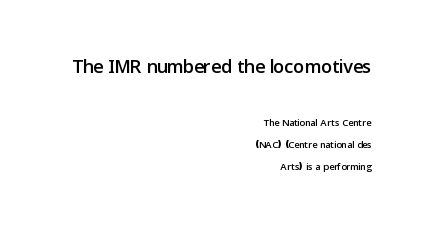
Q: Is the text italic (slanted)? A: No, it is upright.
Q: Is the text underlined? A: No.
Q: How is the paragraph aligned? A: Right-aligned.
Q: Is the spacing between letters normal or unusually wide? A: Normal.
Q: Is the spacing between lines tight, normal or loose? A: Normal.
Q: Which block of text is set in a larger size, the first (top) or the second (bottom)? A: The first (top) one.
